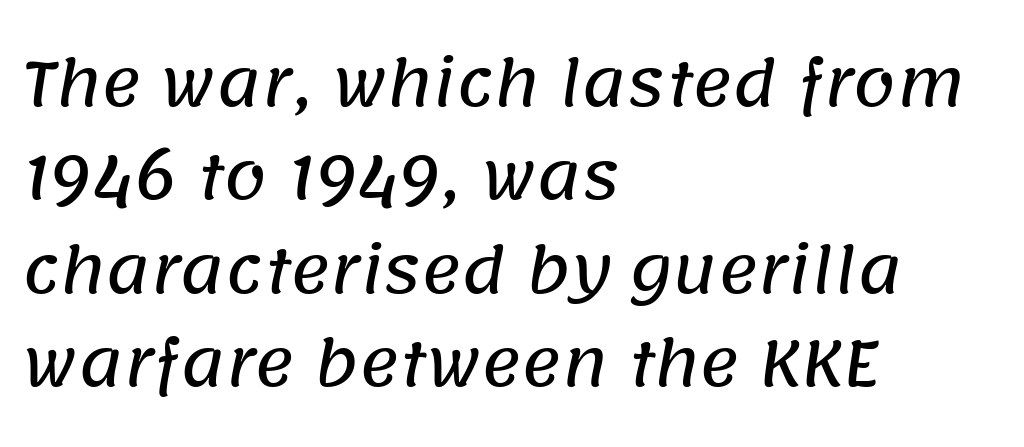
{"serif": "no", "width": "normal", "stroke_contrast": "low", "x_height": "large", "monospaced": "no", "underline": "no", "align": "left", "line_spacing": "normal", "line_spacing_ratio": 1.53, "letter_spacing": "normal", "letter_spacing_em": 0.0, "glyph_px": 61}
